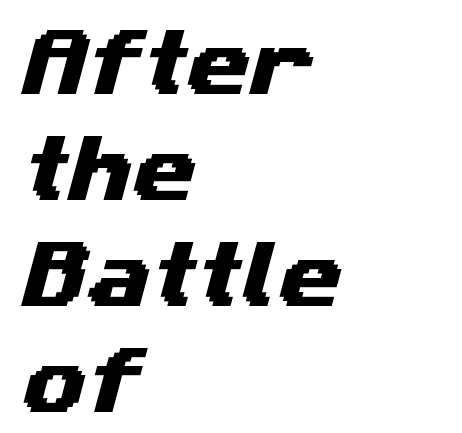
The glyphs are unaccompanied by any horizontal stroke below them. Look at the tracking — it's just the regular setting, nothing added. Classification — sans serif. The letters advance in unequal steps, a hallmark of proportional type. Alignment: flush left. The rendering uses a moderate line-height, typical for paragraphs.
